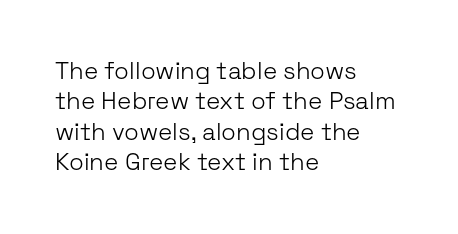
{"italic": "no", "bold": "no", "underline": "no", "align": "left", "line_spacing": "normal", "line_spacing_ratio": 1.27, "letter_spacing": "normal", "letter_spacing_em": 0.0, "glyph_px": 24}
